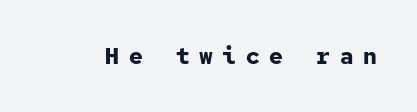
{"italic": "no", "bold": "yes", "underline": "no", "letter_spacing": "wide", "letter_spacing_em": 0.42, "glyph_px": 23}
